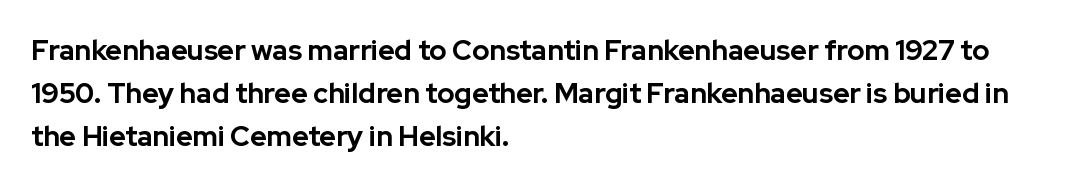
Q: Is the text bold? A: Yes.
Q: Is the text italic (slanted)? A: No, it is upright.
Q: Is the typeface a serif or a sans-serif typeface? A: Sans-serif.
Q: Is the text underlined? A: No.
Q: How is the paragraph aligned? A: Left-aligned.
Q: Is the spacing between letters normal or unusually wide? A: Normal.
Q: Is the spacing between lines tight, normal or loose? A: Normal.
Q: Width (condensed, normal, or wide)? A: Normal.
Q: Stroke contrast? A: Low.
Q: x-height? A: Medium.
Q: Monospaced? A: No.
